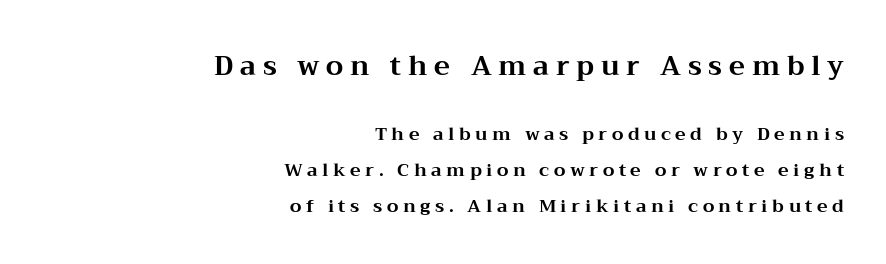
Q: Is the text bold? A: Yes.
Q: Is the text italic (slanted)? A: No, it is upright.
Q: Is the text underlined? A: No.
Q: How is the paragraph aligned? A: Right-aligned.
Q: Is the spacing between letters normal or unusually wide? A: Unusually wide.
Q: Is the spacing between lines tight, normal or loose? A: Loose.
Q: Which block of text is set in a larger size, the first (top) or the second (bottom)? A: The first (top) one.
